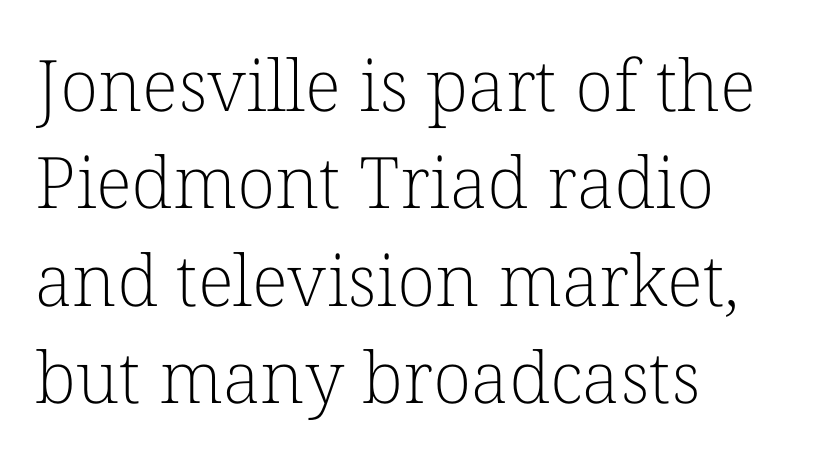
{"serif": "yes", "italic": "no", "bold": "no", "weight": "light", "width": "normal", "stroke_contrast": "low", "x_height": "medium", "monospaced": "no", "underline": "no", "align": "left", "line_spacing": "normal", "line_spacing_ratio": 1.37, "letter_spacing": "normal", "letter_spacing_em": 0.0, "glyph_px": 71}
